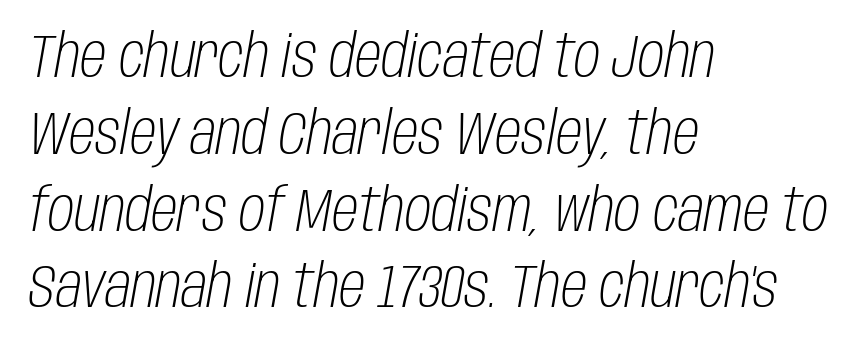
The image shows 60 px light, condensed type, italic (leaning right); set left-aligned, normal line spacing (1.28x), normal letter spacing, not underlined; low stroke contrast and a large x-height.
